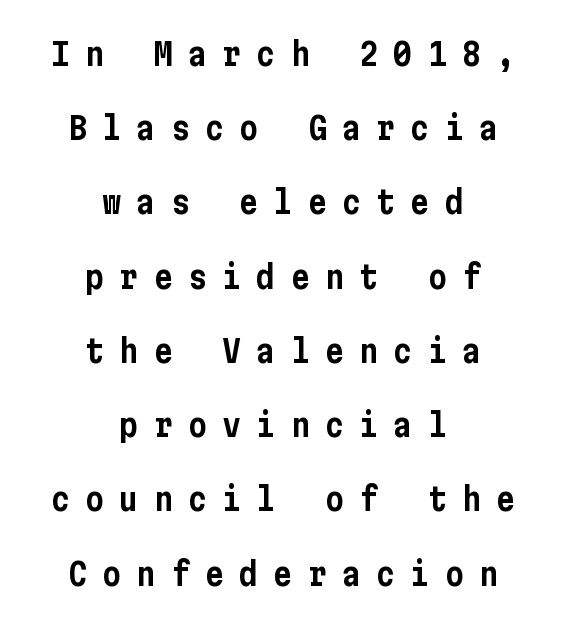
Compared with a flush-left layout, this one balances lines on the center instead. The typeface chosen for these lines omits serifs. Substantial extra tracking has been applied to these lines. The lines are spread far apart with generous leading.
